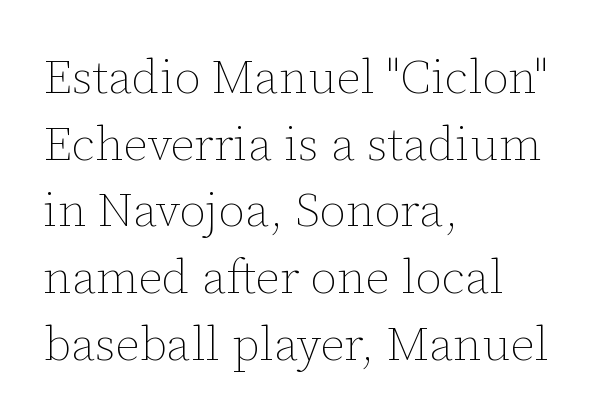
{"italic": "no", "bold": "no", "weight": "thin", "width": "normal", "stroke_contrast": "low", "x_height": "medium", "monospaced": "no", "underline": "no", "align": "left", "line_spacing": "normal", "line_spacing_ratio": 1.39, "letter_spacing": "normal", "letter_spacing_em": 0.0, "glyph_px": 48}
